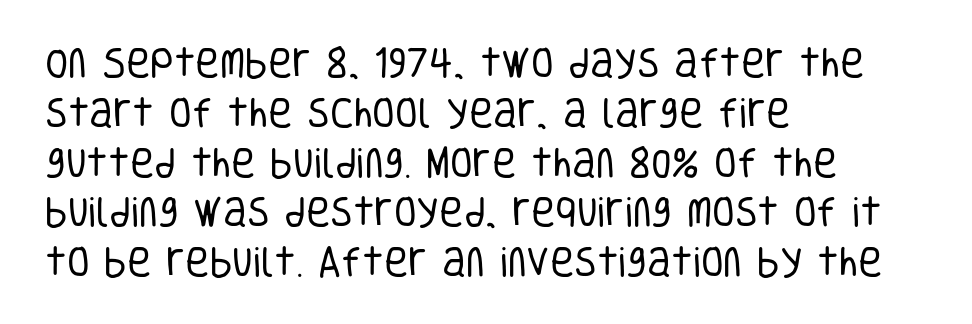
The image shows 33 px regular-weight, condensed sans-serif type, upright; set left-aligned, normal line spacing (1.51x), normal letter spacing, not underlined; low stroke contrast and a large x-height.
